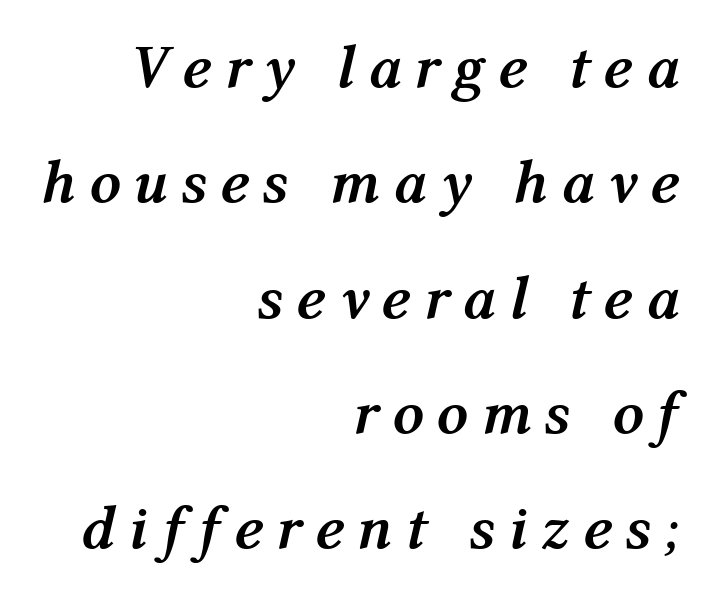
The image shows 62 px semibold type, italic (leaning right); set right-aligned, line spacing 1.86x, unusually wide letter spacing (+0.21 em), not underlined; medium stroke contrast and a medium x-height.
